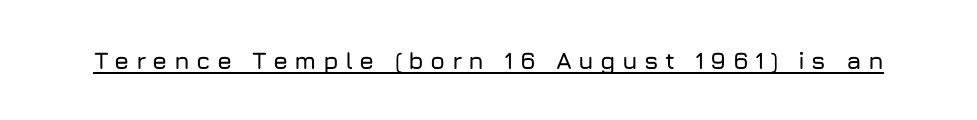
{"italic": "no", "underline": "yes", "letter_spacing": "wide", "letter_spacing_em": 0.26, "glyph_px": 24}
